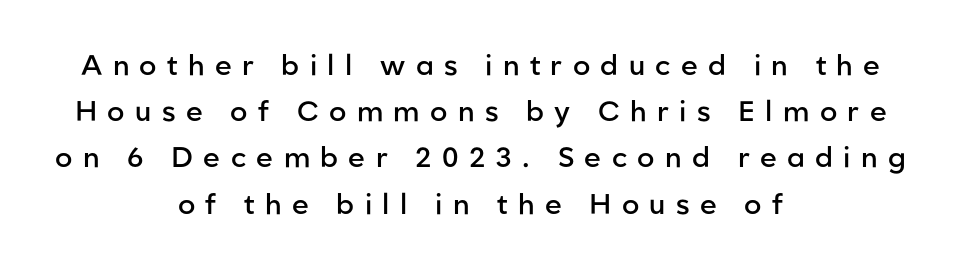
The image shows 28 px semibold sans-serif type, upright; set centered, normal line spacing (1.65x), unusually wide letter spacing (+0.37 em), not underlined; low stroke contrast and a medium x-height.
